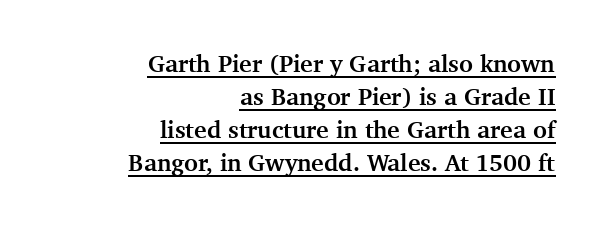
Nobody touched the tracking dial on this one. Does the weight exceed regular? Yes, all the way to bold. The designer left line spacing at the default. One-word summary of the alignment: right. The typography opts for an upright posture over an oblique one.
